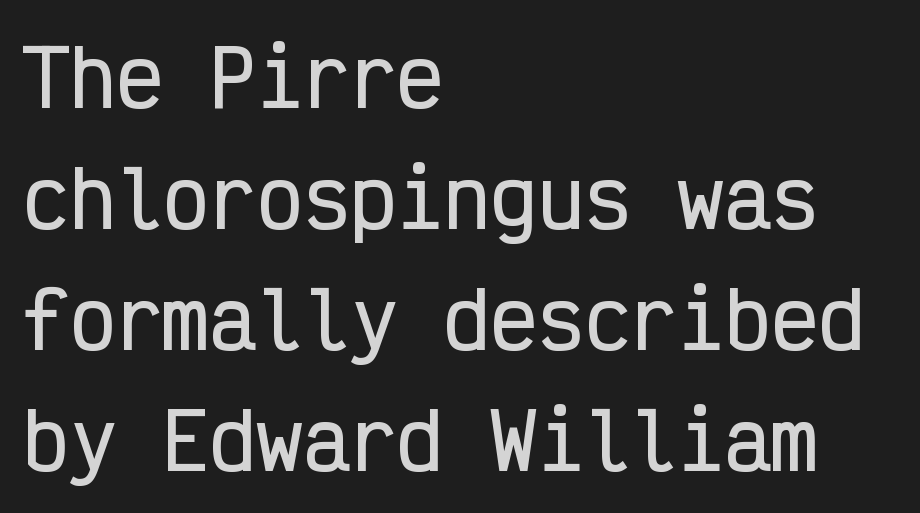
Q: Is the text italic (slanted)? A: No, it is upright.
Q: Is the typeface a serif or a sans-serif typeface? A: Sans-serif.
Q: Is the text underlined? A: No.
Q: How is the paragraph aligned? A: Left-aligned.
Q: Is the spacing between letters normal or unusually wide? A: Normal.
Q: Is the spacing between lines tight, normal or loose? A: Normal.
Q: Width (condensed, normal, or wide)? A: Condensed.
Q: Stroke contrast? A: Low.
Q: x-height? A: Medium.
Q: Monospaced? A: Yes.
